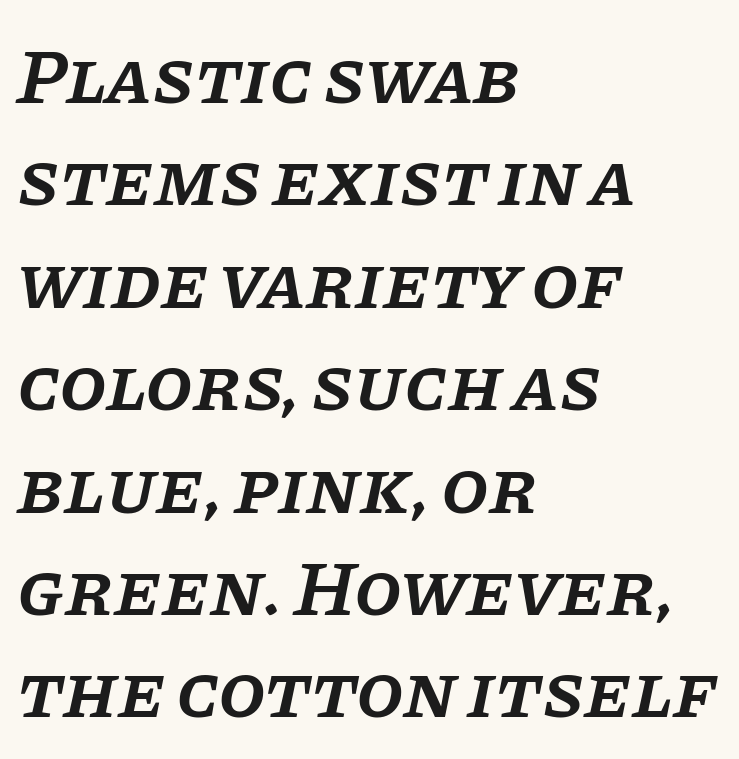
The image shows 77 px semibold serif type, italic (leaning right); set left-aligned, normal line spacing (1.33x), normal letter spacing, not underlined; low stroke contrast and a large x-height.
